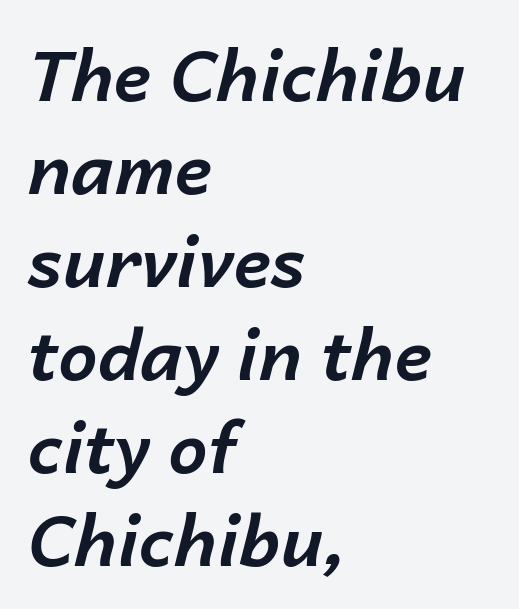
Q: Is the text bold? A: Yes.
Q: Is the text italic (slanted)? A: Yes, it leans right by about 14 degrees.
Q: Is the text underlined? A: No.
Q: How is the paragraph aligned? A: Left-aligned.
Q: Is the spacing between letters normal or unusually wide? A: Normal.
Q: Is the spacing between lines tight, normal or loose? A: Normal.
Q: Width (condensed, normal, or wide)? A: Normal.
Q: Stroke contrast? A: Low.
Q: x-height? A: Medium.
Q: Monospaced? A: No.
